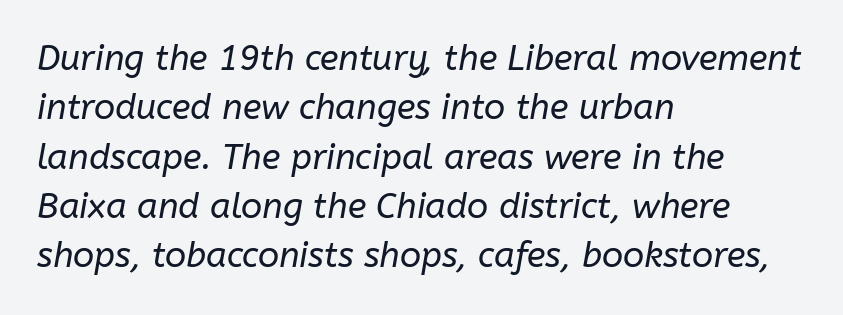
The image shows 35 px regular-weight type, italic (leaning right); set left-aligned, normal line spacing (1.41x), normal letter spacing, not underlined; low stroke contrast and a medium x-height.
